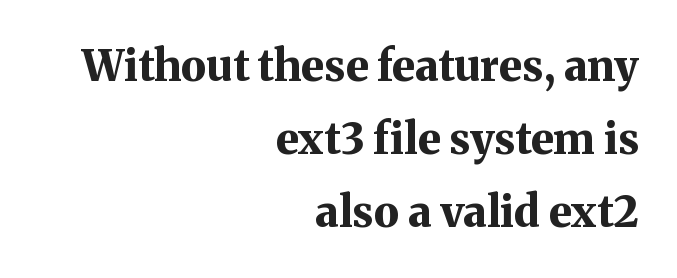
Think of a printed novel: that variable character pitch is what you see here. The rendering keeps characters at their native spacing. Rule under the text: the space is simply empty. The letters carry serifs — small finishing strokes at the ends of their stems. The setting favours the right margin, as signatures and pull-quotes sometimes do.
